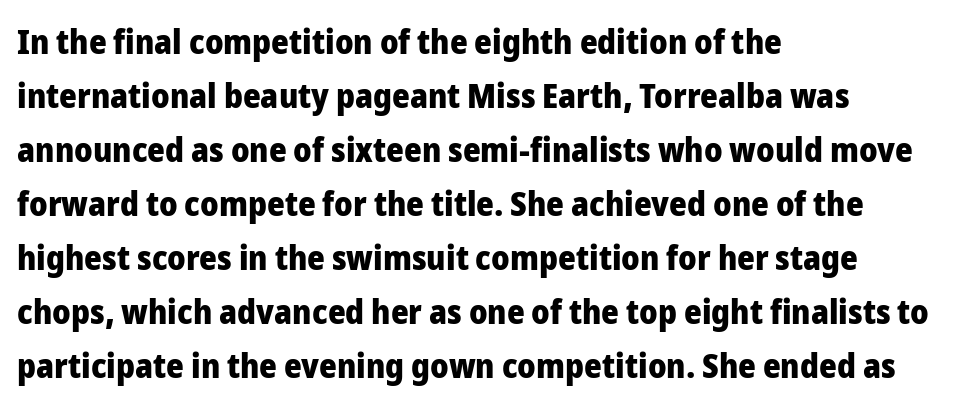
Q: Is the text bold? A: Yes.
Q: Is the text italic (slanted)? A: No, it is upright.
Q: Is the typeface a serif or a sans-serif typeface? A: Sans-serif.
Q: Is the text underlined? A: No.
Q: How is the paragraph aligned? A: Left-aligned.
Q: Is the spacing between letters normal or unusually wide? A: Normal.
Q: Is the spacing between lines tight, normal or loose? A: Normal.
Q: Width (condensed, normal, or wide)? A: Normal.
Q: Stroke contrast? A: Low.
Q: x-height? A: Medium.
Q: Monospaced? A: No.
